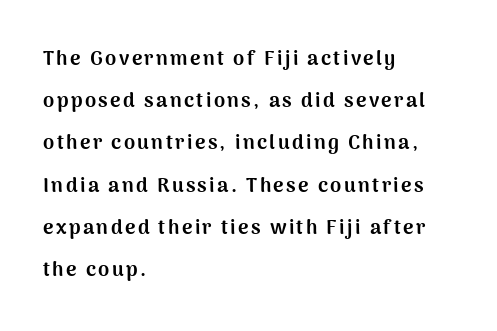
Q: Is the text bold? A: Yes.
Q: Is the text italic (slanted)? A: No, it is upright.
Q: Is the text underlined? A: No.
Q: How is the paragraph aligned? A: Left-aligned.
Q: Is the spacing between lines tight, normal or loose? A: Loose.
